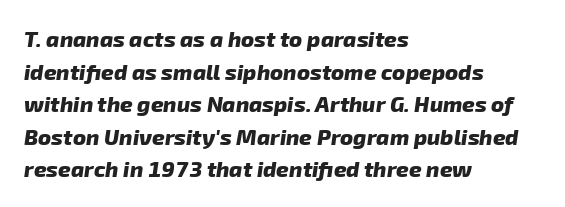
The image shows 22 px bold type; set left-aligned, normal line spacing (1.48x), normal letter spacing, not underlined.
